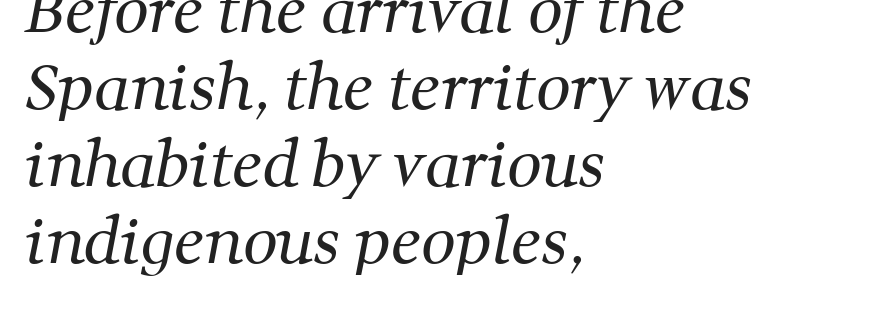
The image shows 61 px regular-weight serif type; set left-aligned, normal line spacing (1.26x), normal letter spacing, not underlined; medium stroke contrast and a medium x-height.
